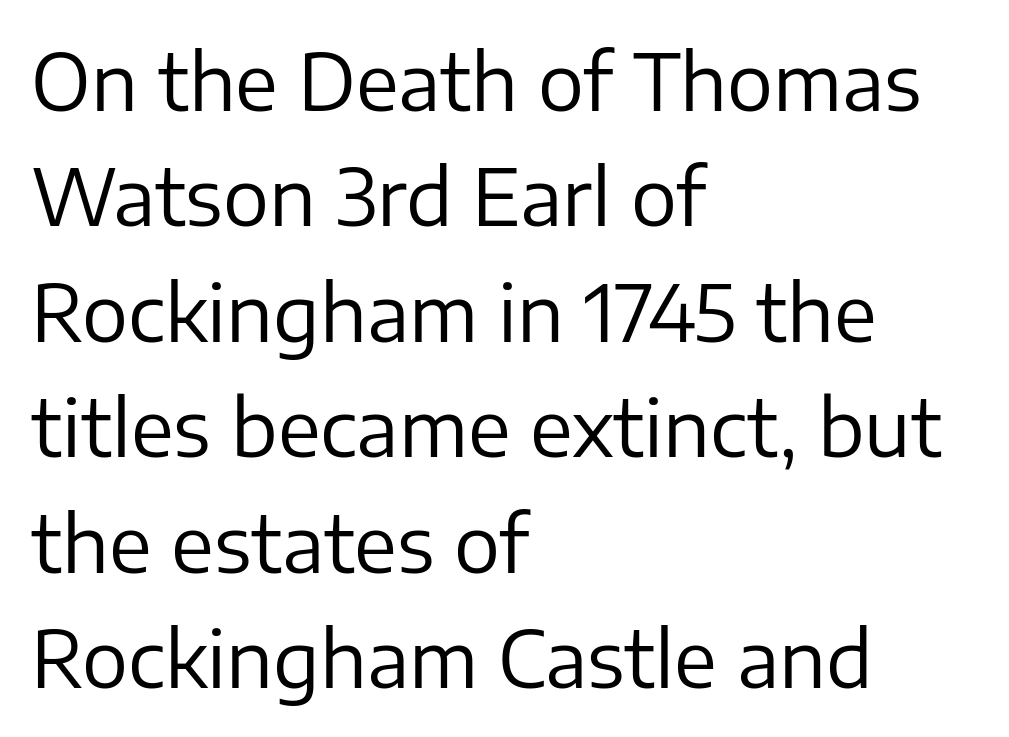
Q: Is the text bold? A: No.
Q: Is the text italic (slanted)? A: No, it is upright.
Q: Is the typeface a serif or a sans-serif typeface? A: Sans-serif.
Q: Is the text underlined? A: No.
Q: How is the paragraph aligned? A: Left-aligned.
Q: Is the spacing between letters normal or unusually wide? A: Normal.
Q: Is the spacing between lines tight, normal or loose? A: Normal.
Q: Width (condensed, normal, or wide)? A: Normal.
Q: Stroke contrast? A: Low.
Q: x-height? A: Medium.
Q: Monospaced? A: No.
